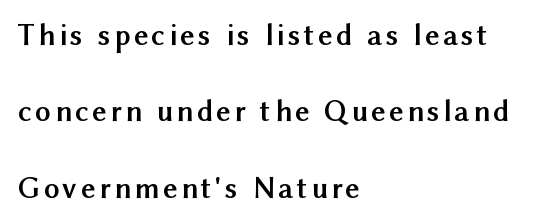
The rendering uses a large line-height, opening up the rows. Note the varied advance widths — an 'i' is clearly narrower than an 'm'. Every character sits straight up, as roman type does. Note: no serifs on the glyphs. Typesetter's note: full bold, strokes at maximum text heaviness. The lines in this sample share a left origin and differ only in where they stop.
